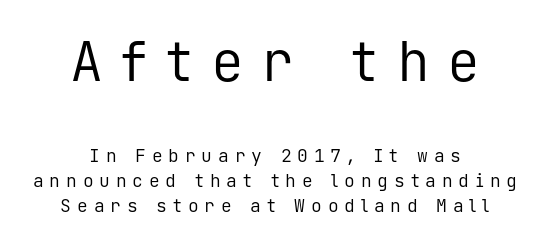
{"serif": "no", "italic": "no", "bold": "no", "weight": "regular", "width": "normal", "stroke_contrast": "low", "x_height": "medium", "monospaced": "yes", "underline": "no", "align": "center", "line_spacing": "normal", "line_spacing_ratio": 1.37, "letter_spacing": "wide", "letter_spacing_em": 0.32, "larger_block": "first", "size_ratio": 3.06, "glyph_px": 55}
